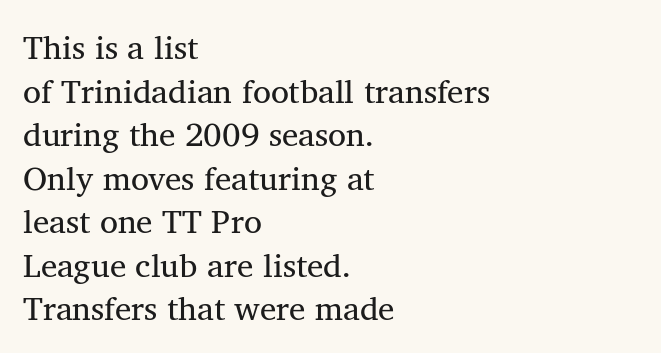
The cut favours lightness, reaching ordinary text weight at its darkest. The font family rendered here belongs to the serif group. This sample uses an upright cut, with every glyph sitting square on the baseline. Check under the words: just untouched page. Regarding leading, the lines here are spaced in the standard way.
